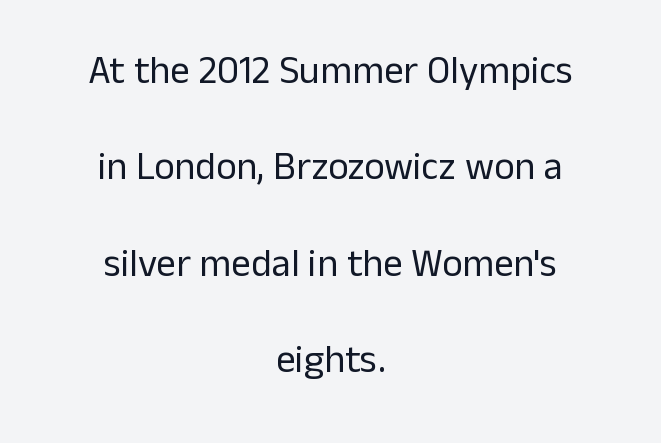
Whoever set this chose breathing room over compactness in the vertical rhythm. Check under the words: just untouched page. The rendering positions every line midway between the sides. Designer's note — italics off, roman on.
